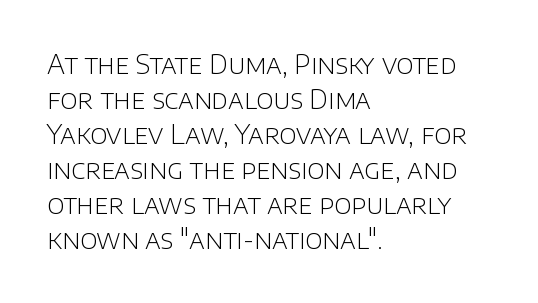
Q: Is the text bold? A: No.
Q: Is the text italic (slanted)? A: No, it is upright.
Q: Is the text underlined? A: No.
Q: How is the paragraph aligned? A: Left-aligned.
Q: Is the spacing between letters normal or unusually wide? A: Normal.
Q: Is the spacing between lines tight, normal or loose? A: Normal.
